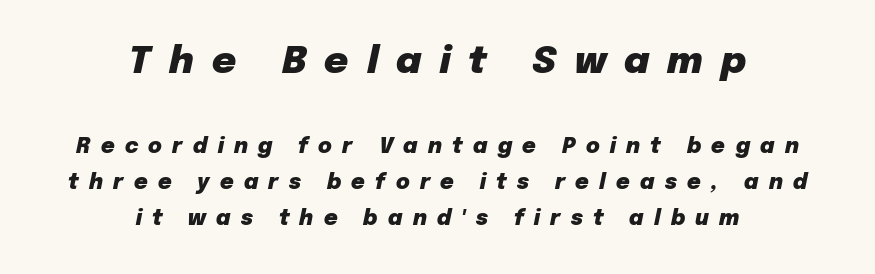
{"italic": "yes", "lean": "right", "slant_degrees": 12, "bold": "yes", "weight": "heavy", "width": "normal", "stroke_contrast": "low", "x_height": "medium", "monospaced": "no", "underline": "no", "align": "center", "line_spacing_ratio": 1.72, "letter_spacing": "wide", "letter_spacing_em": 0.49, "larger_block": "first", "size_ratio": 1.76, "glyph_px": 37}
